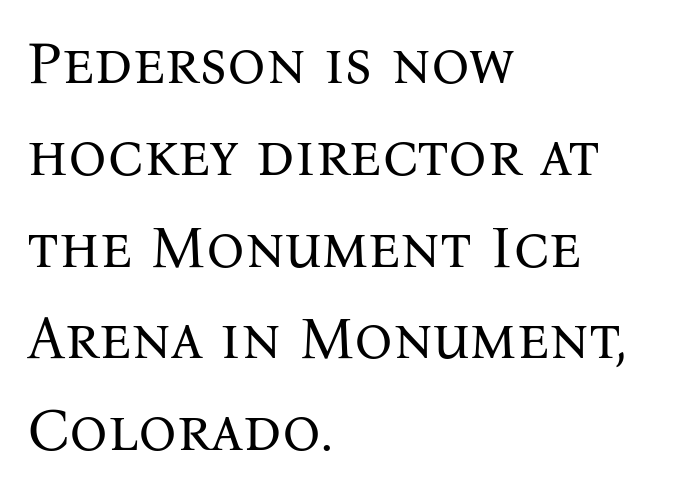
The image shows 60 px regular-weight serif type, upright; set left-aligned, normal line spacing (1.53x), normal letter spacing, not underlined; medium stroke contrast and a medium x-height.
